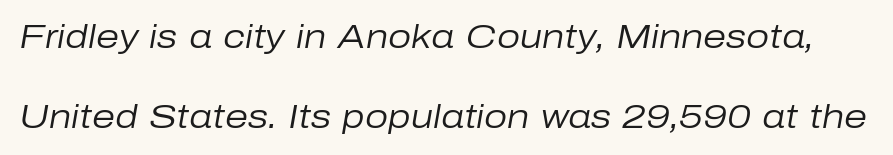
Q: Is the text bold? A: No.
Q: Is the text italic (slanted)? A: Yes, it leans right by about 10 degrees.
Q: Is the text underlined? A: No.
Q: Is the spacing between letters normal or unusually wide? A: Normal.
Q: Is the spacing between lines tight, normal or loose? A: Loose.
Q: Width (condensed, normal, or wide)? A: Normal.
Q: Stroke contrast? A: Low.
Q: x-height? A: Medium.
Q: Monospaced? A: No.
